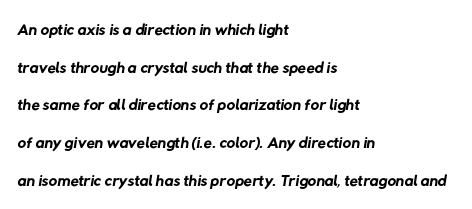
The image shows 24 px text type; set left-aligned, normal line spacing (1.57x), normal letter spacing, not underlined.
